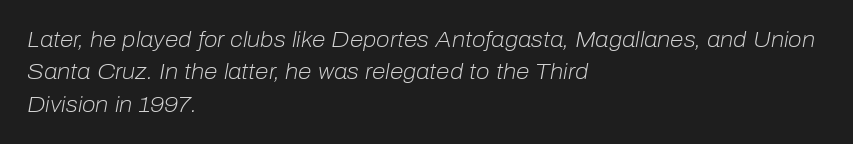
Q: Is the text bold? A: No.
Q: Is the text italic (slanted)? A: Yes, it leans right by about 10 degrees.
Q: Is the text underlined? A: No.
Q: How is the paragraph aligned? A: Left-aligned.
Q: Is the spacing between letters normal or unusually wide? A: Normal.
Q: Is the spacing between lines tight, normal or loose? A: Normal.
